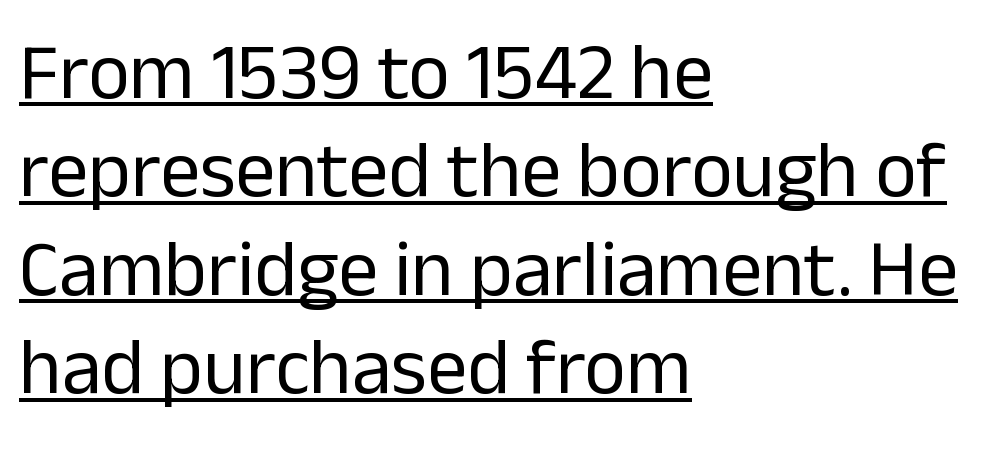
Q: Is the text bold? A: No.
Q: Is the text italic (slanted)? A: No, it is upright.
Q: Is the typeface a serif or a sans-serif typeface? A: Sans-serif.
Q: Is the text underlined? A: Yes.
Q: How is the paragraph aligned? A: Left-aligned.
Q: Is the spacing between letters normal or unusually wide? A: Normal.
Q: Width (condensed, normal, or wide)? A: Normal.
Q: Stroke contrast? A: Low.
Q: x-height? A: Medium.
Q: Monospaced? A: No.
